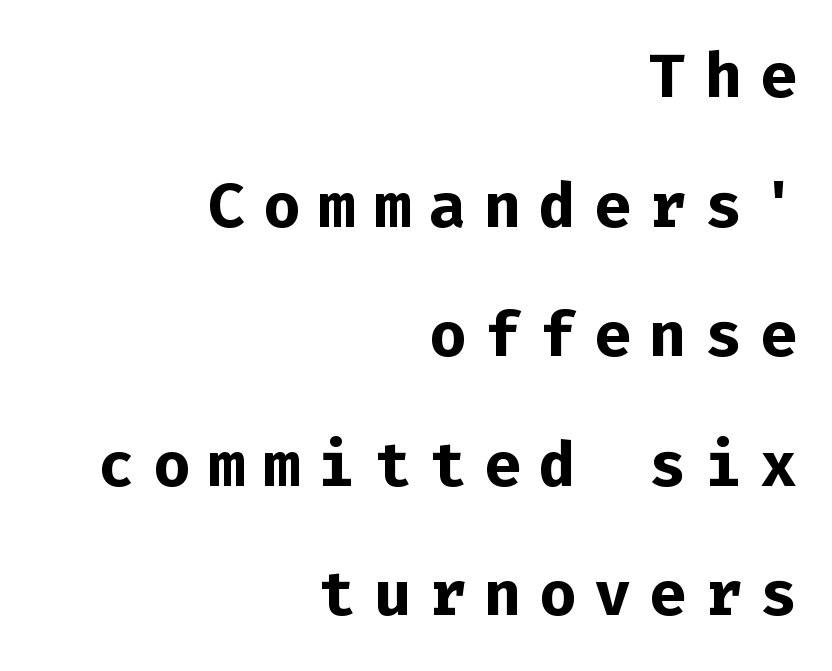
Q: Is the text bold? A: Yes.
Q: Is the text italic (slanted)? A: No, it is upright.
Q: Is the typeface a serif or a sans-serif typeface? A: Sans-serif.
Q: Is the text underlined? A: No.
Q: How is the paragraph aligned? A: Right-aligned.
Q: Is the spacing between letters normal or unusually wide? A: Unusually wide.
Q: Is the spacing between lines tight, normal or loose? A: Loose.
Q: Width (condensed, normal, or wide)? A: Normal.
Q: Stroke contrast? A: Low.
Q: x-height? A: Medium.
Q: Monospaced? A: Yes.
